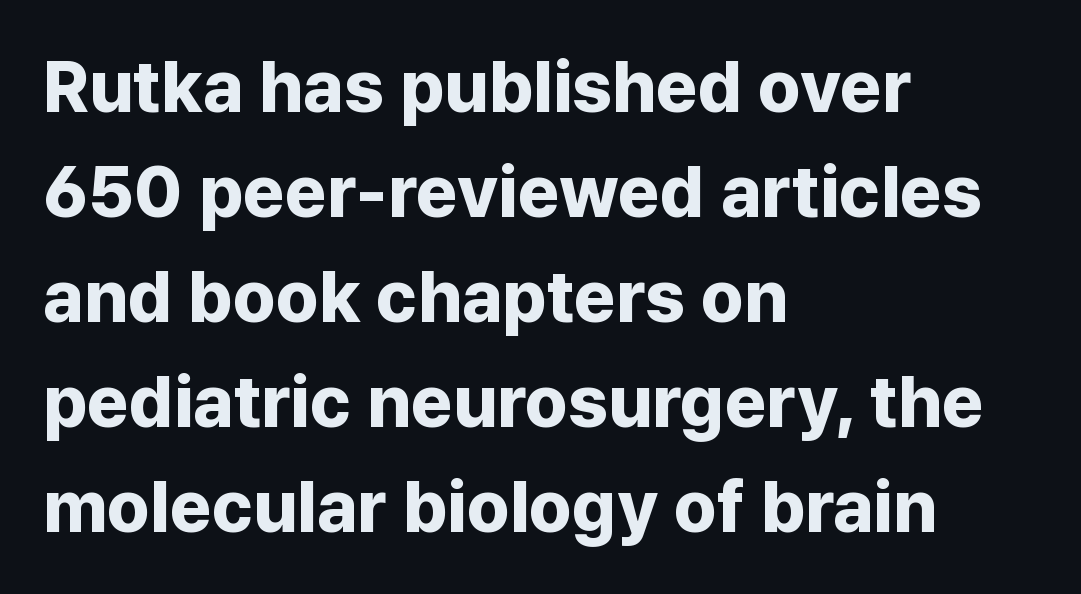
The line texture is even and compact thanks to regular tracking. Posture: upright roman. The passage shown is not underscored anywhere. The typesetter chose a ragged-right arrangement here. One glance says typical: line gaps are just what's usual.
